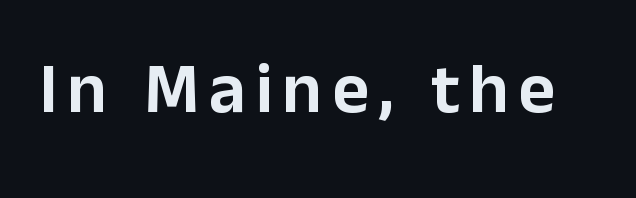
Q: Is the text italic (slanted)? A: No, it is upright.
Q: Is the typeface a serif or a sans-serif typeface? A: Sans-serif.
Q: Is the text underlined? A: No.
Q: Width (condensed, normal, or wide)? A: Normal.
Q: Stroke contrast? A: Low.
Q: x-height? A: Medium.
Q: Monospaced? A: No.
